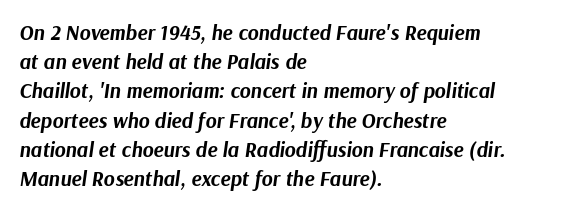
{"italic": "yes", "lean": "right", "slant_degrees": 9, "bold": "yes", "underline": "no", "align": "left", "line_spacing": "normal", "line_spacing_ratio": 1.39, "letter_spacing": "normal", "letter_spacing_em": 0.0, "glyph_px": 21}
